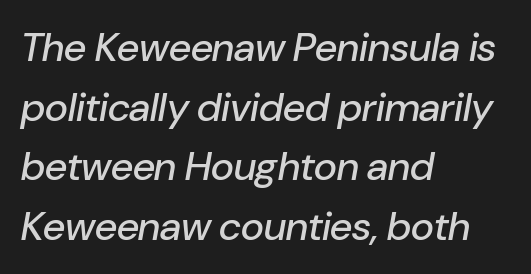
How would I describe the line gaps? Plain and ordinary. The letters advance in unequal steps, a hallmark of proportional type. Glyph-to-glyph distance matches everyday printed text. The area under the type is left untouched. The lines are quadded left.
